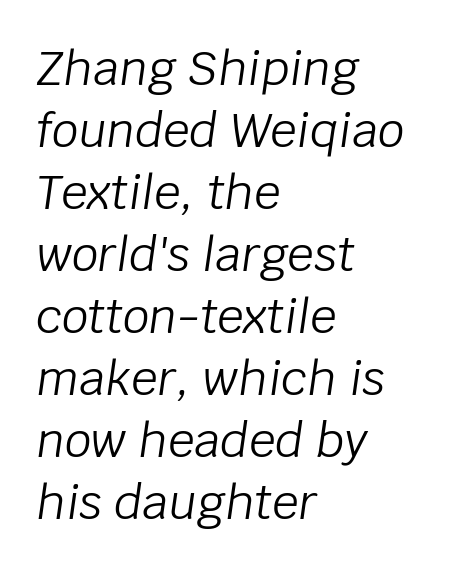
Q: Is the text bold? A: No.
Q: Is the text italic (slanted)? A: Yes, it leans right by about 8 degrees.
Q: Is the text underlined? A: No.
Q: How is the paragraph aligned? A: Left-aligned.
Q: Is the spacing between letters normal or unusually wide? A: Normal.
Q: Is the spacing between lines tight, normal or loose? A: Normal.
Q: Width (condensed, normal, or wide)? A: Normal.
Q: Stroke contrast? A: Low.
Q: x-height? A: Large.
Q: Monospaced? A: No.
